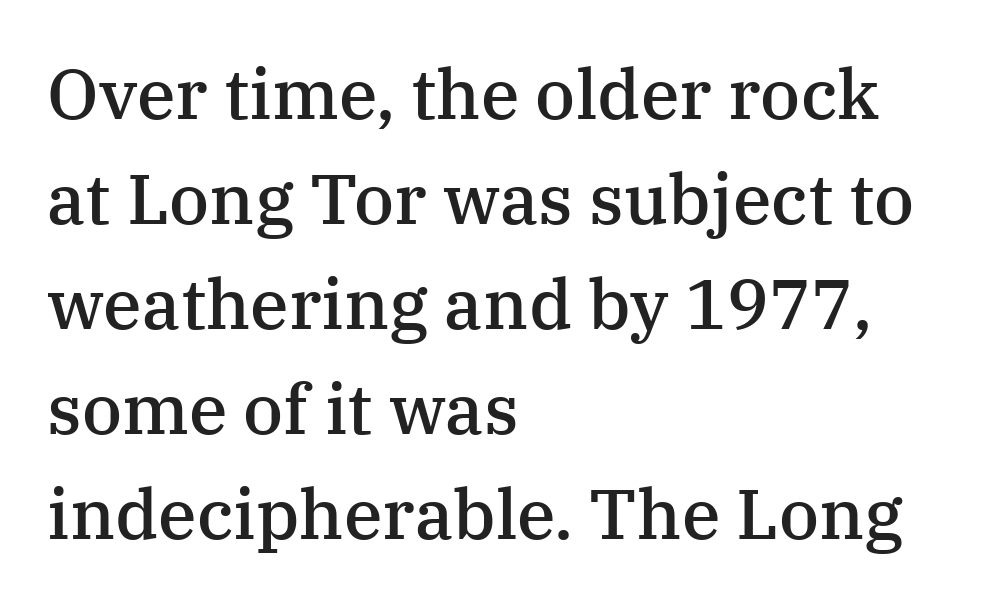
The image shows 70 px semibold serif type, upright; set left-aligned, normal line spacing (1.5x), normal letter spacing, not underlined; medium stroke contrast and a medium x-height.
